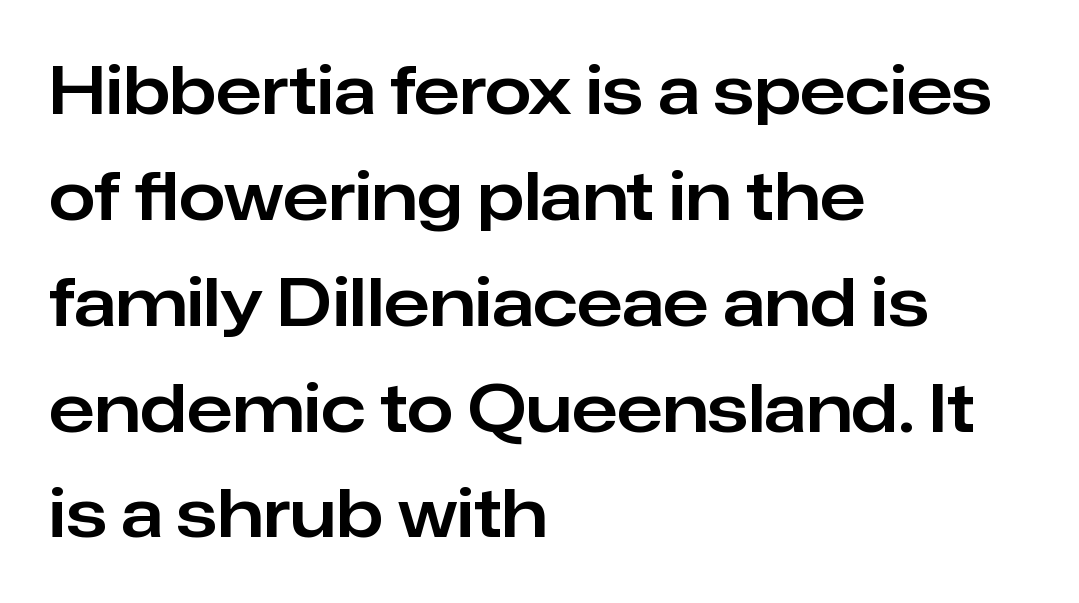
{"serif": "no", "italic": "no", "width": "normal", "stroke_contrast": "low", "x_height": "medium", "monospaced": "no", "underline": "no", "align": "left", "line_spacing": "normal", "line_spacing_ratio": 1.58, "letter_spacing": "normal", "letter_spacing_em": 0.0, "glyph_px": 67}
